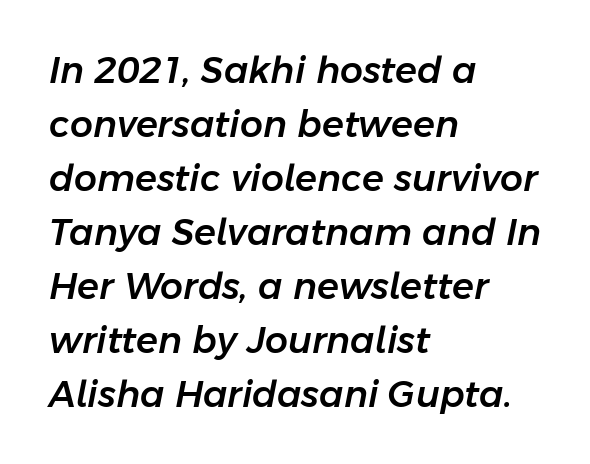
{"italic": "yes", "lean": "right", "slant_degrees": 11, "width": "normal", "stroke_contrast": "low", "x_height": "medium", "monospaced": "no", "underline": "no", "align": "left", "line_spacing": "normal", "line_spacing_ratio": 1.5, "letter_spacing": "normal", "letter_spacing_em": 0.0, "glyph_px": 36}
